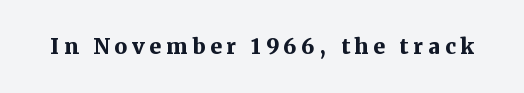
Q: Is the text bold? A: Yes.
Q: Is the text italic (slanted)? A: No, it is upright.
Q: Is the text underlined? A: No.
Q: Is the spacing between letters normal or unusually wide? A: Unusually wide.
